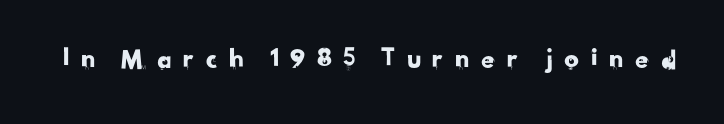
The image shows 29 px sans-serif type; set unusually wide letter spacing (+0.33 em), not underlined; low stroke contrast and a small x-height.
